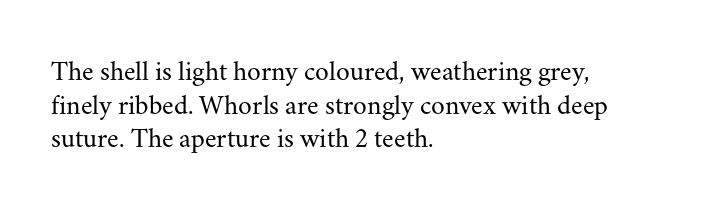
The image shows 28 px regular-weight serif type, upright; set left-aligned, line spacing 1.2x, normal letter spacing, not underlined; medium stroke contrast and a small x-height.
